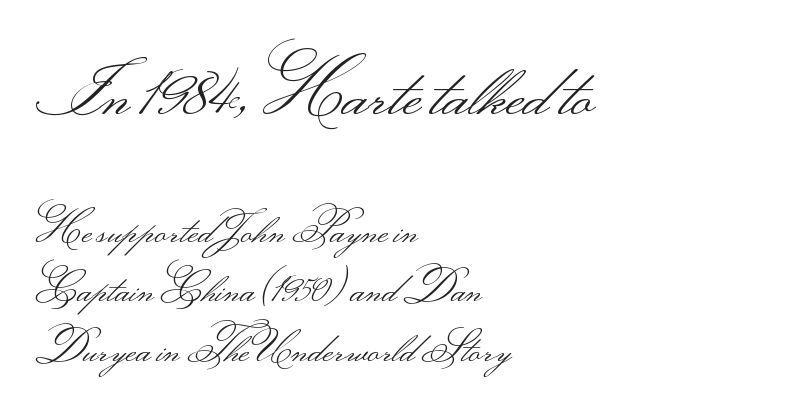
The image shows 72 px light, wide sans-serif type; set left-aligned, normal line spacing (1.45x), normal letter spacing, not underlined; the first (top) block is 1.76x larger; medium stroke contrast.
